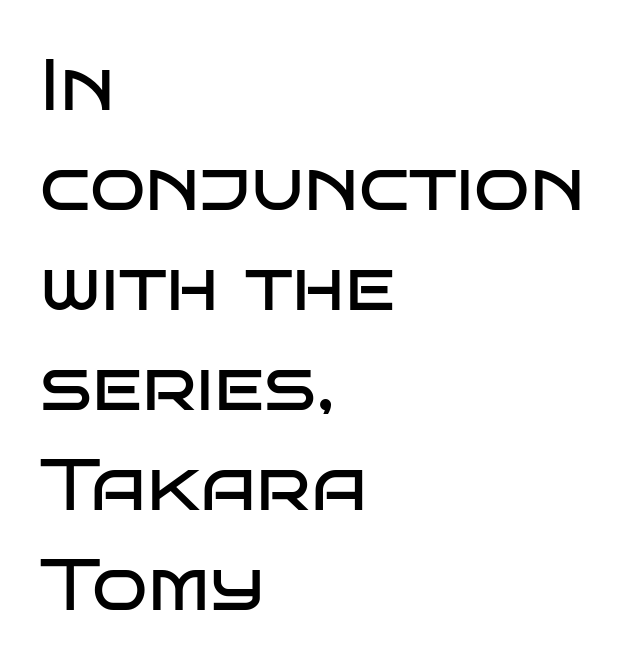
Leftover space on each line is placed entirely after the last word. Lines of text with bare space underneath. In terms of letterspacing, this is plain default setting. Compared with typical paragraphs, the rows here are spaced about the same.
